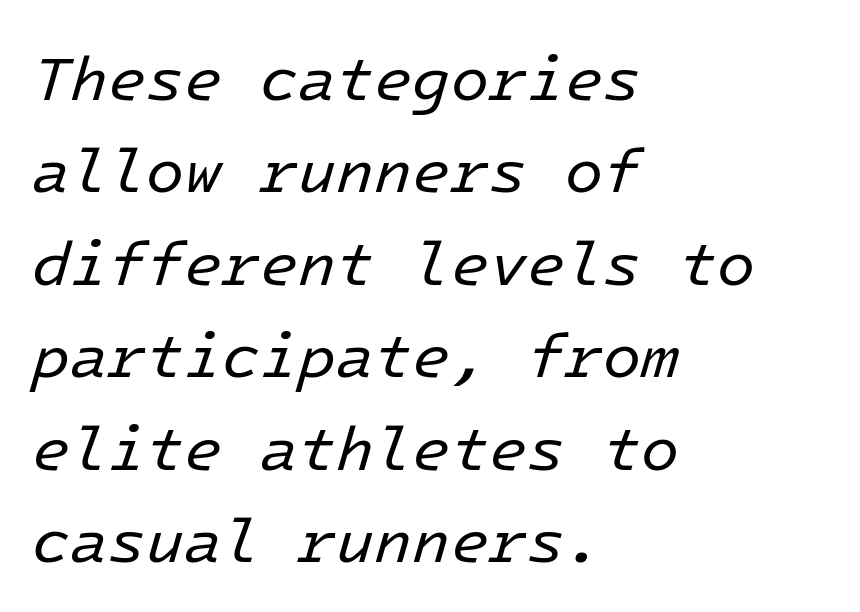
{"italic": "yes", "lean": "right", "slant_degrees": 16, "bold": "no", "weight": "regular", "width": "normal", "stroke_contrast": "low", "x_height": "medium", "underline": "no", "align": "left", "line_spacing": "normal", "line_spacing_ratio": 1.49, "letter_spacing": "normal", "letter_spacing_em": 0.0, "glyph_px": 62}
